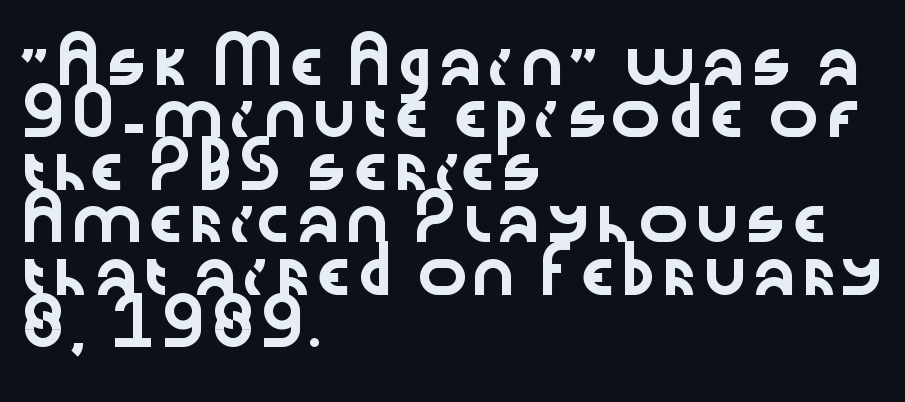
The image shows 43 px wide sans-serif type, upright; set left-aligned, line spacing 1.22x, normal letter spacing, not underlined; low stroke contrast and a medium x-height.
